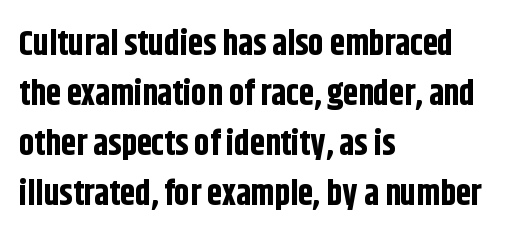
{"serif": "no", "italic": "no", "bold": "yes", "weight": "bold", "width": "condensed", "stroke_contrast": "low", "x_height": "large", "monospaced": "no", "underline": "no", "align": "left", "line_spacing": "normal", "line_spacing_ratio": 1.47, "letter_spacing": "normal", "letter_spacing_em": 0.0, "glyph_px": 34}
